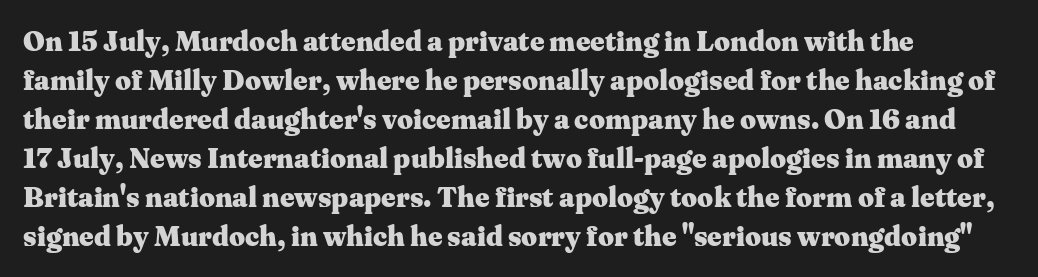
{"serif": "yes", "italic": "no", "bold": "yes", "weight": "heavy", "width": "wide", "stroke_contrast": "medium", "x_height": "medium", "monospaced": "no", "underline": "no", "align": "left", "line_spacing": "normal", "line_spacing_ratio": 1.39, "letter_spacing": "normal", "letter_spacing_em": 0.0, "glyph_px": 28}
